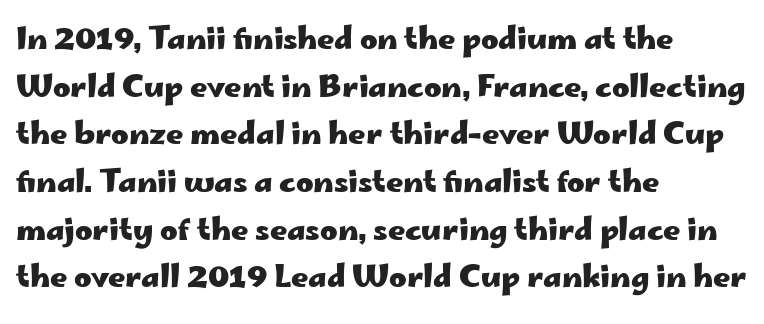
Q: Is the text bold? A: Yes.
Q: Is the text italic (slanted)? A: No, it is upright.
Q: Is the typeface a serif or a sans-serif typeface? A: Sans-serif.
Q: Is the text underlined? A: No.
Q: How is the paragraph aligned? A: Left-aligned.
Q: Is the spacing between letters normal or unusually wide? A: Normal.
Q: Is the spacing between lines tight, normal or loose? A: Normal.
Q: Width (condensed, normal, or wide)? A: Wide.
Q: Stroke contrast? A: Low.
Q: x-height? A: Small.
Q: Monospaced? A: No.
